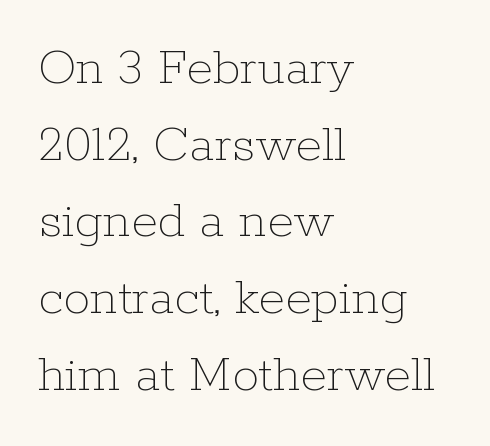
The image shows 54 px thin type, upright; set left-aligned, normal line spacing (1.42x), normal letter spacing, not underlined; low stroke contrast and a medium x-height.
